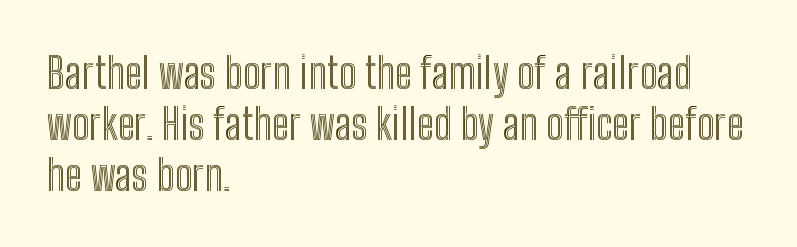
Q: Is the text italic (slanted)? A: No, it is upright.
Q: Is the text underlined? A: No.
Q: How is the paragraph aligned? A: Left-aligned.
Q: Is the spacing between letters normal or unusually wide? A: Normal.
Q: Width (condensed, normal, or wide)? A: Condensed.
Q: x-height? A: Medium.
Q: Monospaced? A: No.
